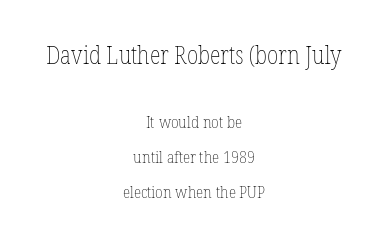
{"italic": "no", "bold": "no", "underline": "no", "align": "center", "line_spacing": "loose", "line_spacing_ratio": 2.07, "letter_spacing": "normal", "letter_spacing_em": 0.0, "larger_block": "first", "size_ratio": 1.47, "glyph_px": 25}
